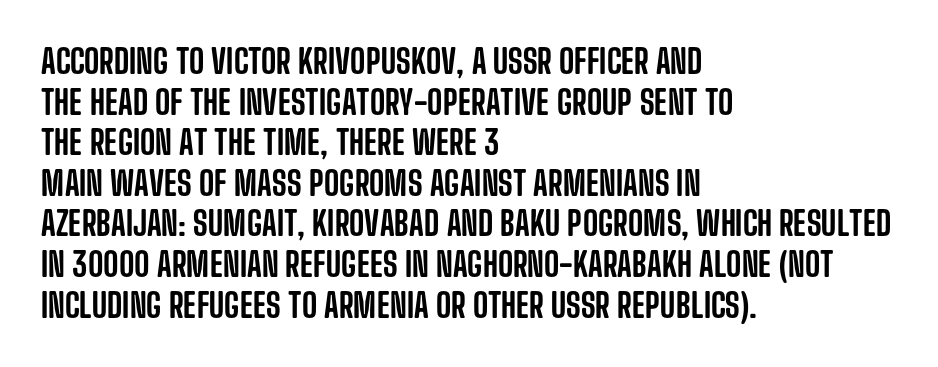
Q: Is the text italic (slanted)? A: No, it is upright.
Q: Is the typeface a serif or a sans-serif typeface? A: Sans-serif.
Q: Is the text underlined? A: No.
Q: How is the paragraph aligned? A: Left-aligned.
Q: Is the spacing between letters normal or unusually wide? A: Normal.
Q: Width (condensed, normal, or wide)? A: Condensed.
Q: Stroke contrast? A: Low.
Q: x-height? A: Large.
Q: Monospaced? A: No.
